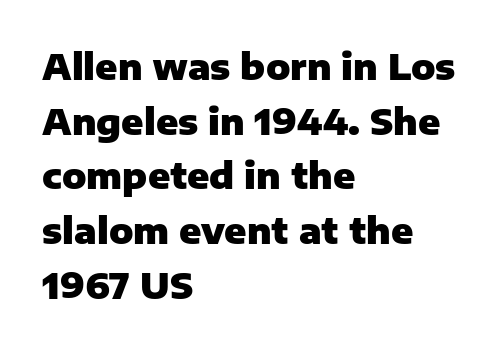
Q: Is the text bold? A: Yes.
Q: Is the text italic (slanted)? A: No, it is upright.
Q: Is the typeface a serif or a sans-serif typeface? A: Sans-serif.
Q: Is the text underlined? A: No.
Q: How is the paragraph aligned? A: Left-aligned.
Q: Is the spacing between letters normal or unusually wide? A: Normal.
Q: Is the spacing between lines tight, normal or loose? A: Normal.
Q: Width (condensed, normal, or wide)? A: Normal.
Q: Stroke contrast? A: Low.
Q: x-height? A: Medium.
Q: Monospaced? A: No.
